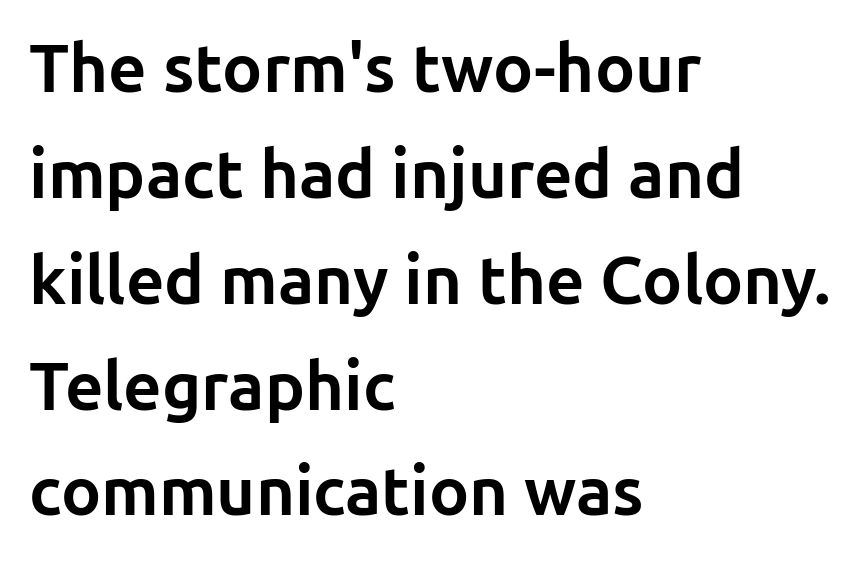
The image shows 67 px bold sans-serif type, upright; set left-aligned, normal line spacing (1.58x), normal letter spacing, not underlined; low stroke contrast and a medium x-height.
